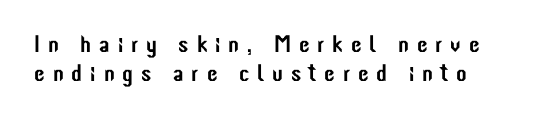
The image shows 24 px text type, upright; set line spacing 1.22x, unusually wide letter spacing (+0.33 em), not underlined.
